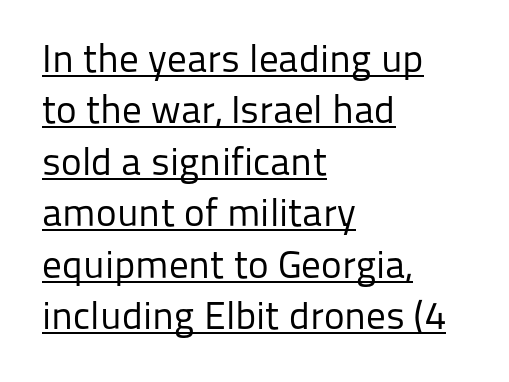
The passage shown is typed in a proportional face where columns would drift. Is the type heavy? It reads as light-to-regular instead. Caption: multi-line text, flush left, ragged right. Nothing sits at the stroke ends, so this counts as sans-serif.
